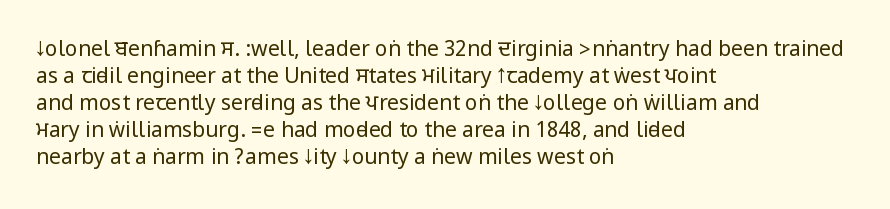
The image shows 21 px text type, upright; set left-aligned, normal line spacing (1.28x), normal letter spacing, not underlined.
